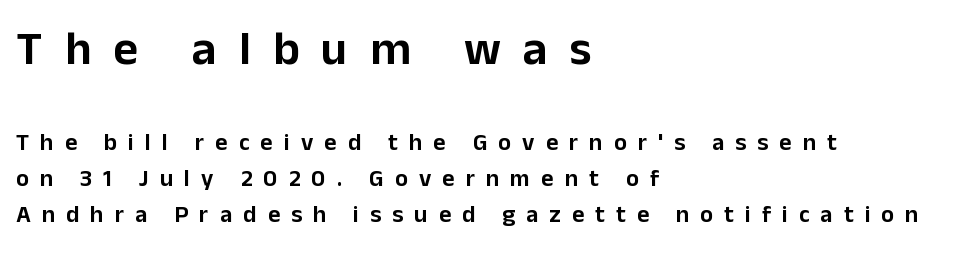
{"serif": "no", "italic": "no", "width": "normal", "stroke_contrast": "low", "x_height": "medium", "monospaced": "no", "underline": "no", "align": "left", "line_spacing": "normal", "line_spacing_ratio": 1.5, "letter_spacing": "wide", "letter_spacing_em": 0.46, "larger_block": "first", "size_ratio": 2.0, "glyph_px": 48}
